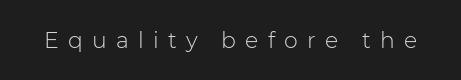
The image shows 22 px text type, upright; set unusually wide letter spacing (+0.42 em), not underlined.
